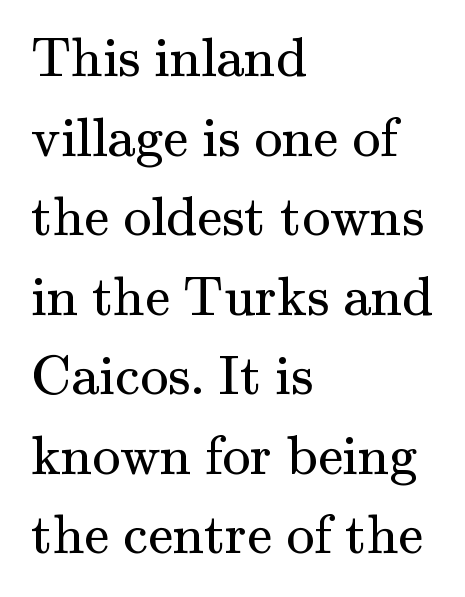
The image shows 56 px regular-weight serif type, upright; set left-aligned, normal line spacing (1.42x), normal letter spacing, not underlined; medium stroke contrast and a small x-height.
